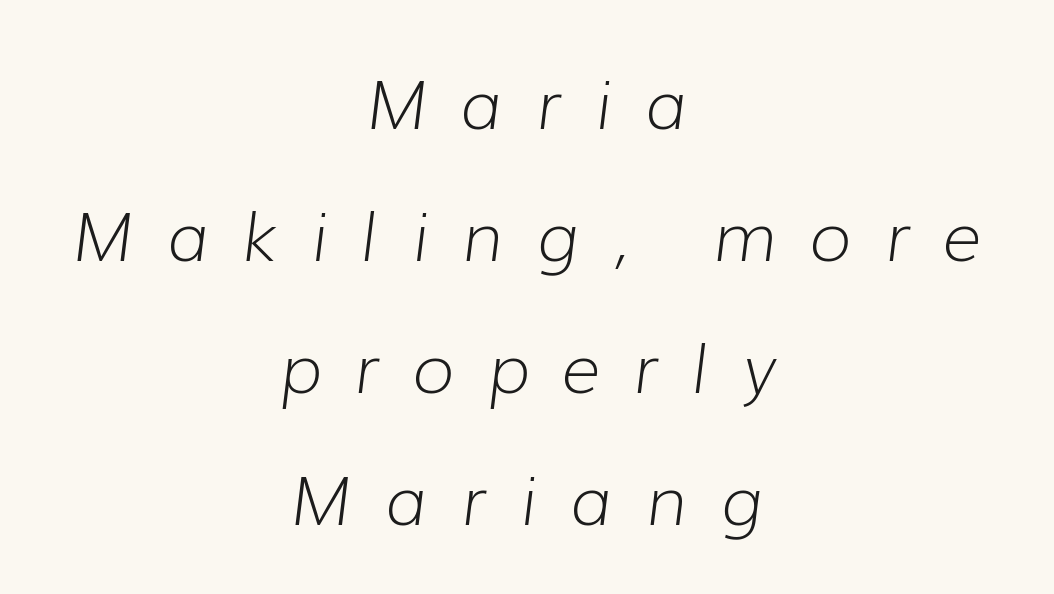
Words appear elongated and porous because spacing is wide. Spacing verdict: proportional, widths tailored to each character. These lines were composed using italics. Counters stay open thanks to moderate or lighter strokes.
